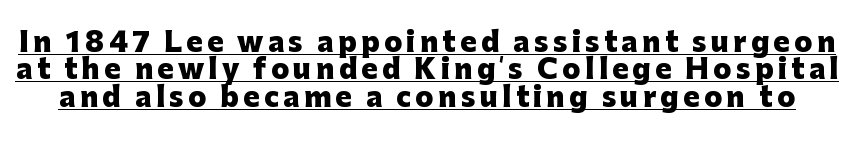
Typesetter's note: full bold, strokes at maximum text heaviness. The typography opts for an upright posture over an oblique one. Underline: present. A typesetter would call this leading minimal, almost set solid.
